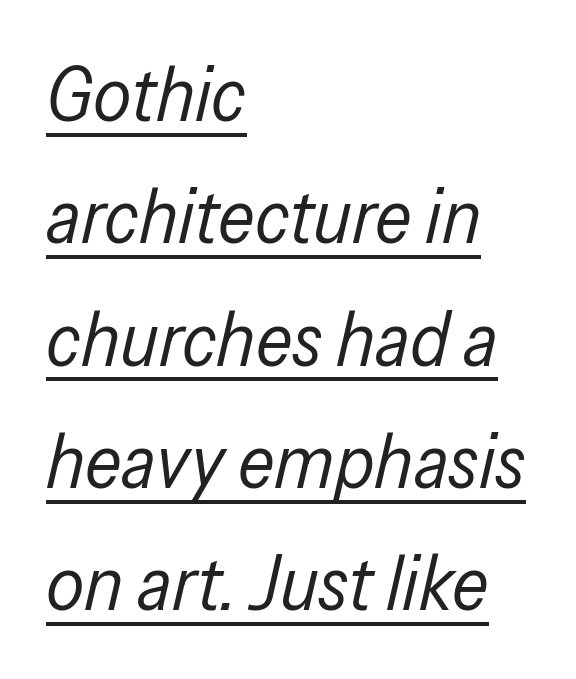
The image shows 76 px regular-weight, condensed type, italic (leaning right); set left-aligned, normal line spacing (1.61x), normal letter spacing, underlined; low stroke contrast and a medium x-height.
